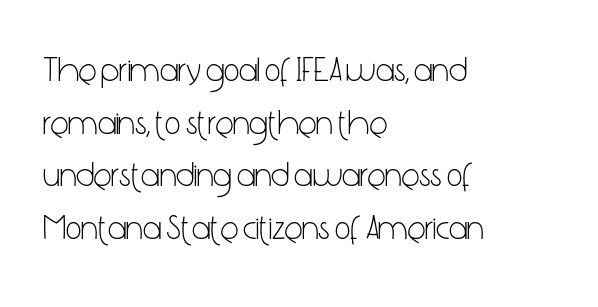
The image shows 34 px light, condensed sans-serif type, upright; set left-aligned, normal line spacing (1.55x), normal letter spacing, not underlined; low stroke contrast and a medium x-height.
